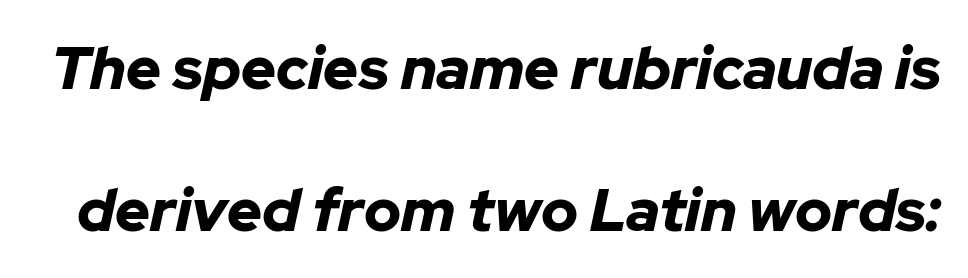
{"italic": "yes", "lean": "right", "slant_degrees": 12, "bold": "yes", "weight": "bold", "width": "normal", "stroke_contrast": "low", "x_height": "medium", "monospaced": "no", "underline": "no", "line_spacing": "loose", "line_spacing_ratio": 2.37, "letter_spacing": "normal", "letter_spacing_em": 0.0, "glyph_px": 60}
